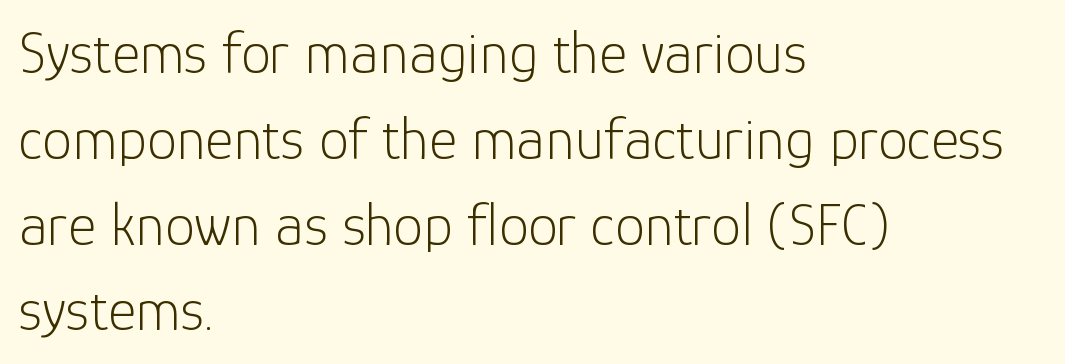
Q: Is the text bold? A: No.
Q: Is the text italic (slanted)? A: No, it is upright.
Q: Is the typeface a serif or a sans-serif typeface? A: Sans-serif.
Q: Is the text underlined? A: No.
Q: How is the paragraph aligned? A: Left-aligned.
Q: Is the spacing between letters normal or unusually wide? A: Normal.
Q: Is the spacing between lines tight, normal or loose? A: Normal.
Q: Width (condensed, normal, or wide)? A: Normal.
Q: Stroke contrast? A: Low.
Q: x-height? A: Medium.
Q: Monospaced? A: No.
